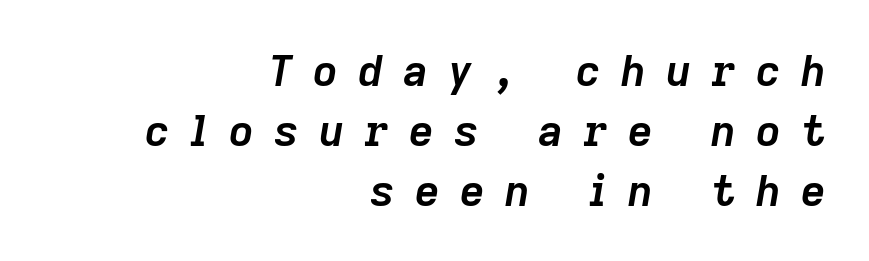
{"italic": "yes", "lean": "right", "slant_degrees": 9, "bold": "yes", "weight": "semibold", "width": "normal", "stroke_contrast": "low", "x_height": "medium", "monospaced": "no", "underline": "no", "align": "right", "line_spacing": "normal", "line_spacing_ratio": 1.39, "letter_spacing": "wide", "letter_spacing_em": 0.47, "glyph_px": 43}
